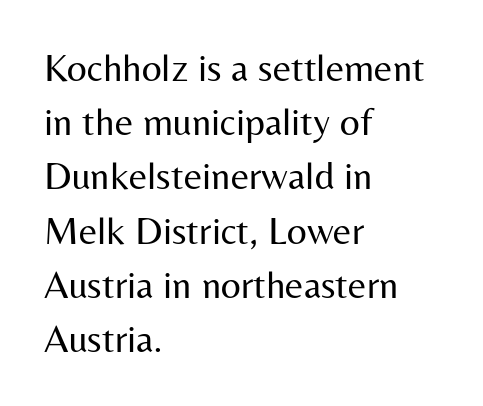
Q: Is the text bold? A: No.
Q: Is the text italic (slanted)? A: No, it is upright.
Q: Is the typeface a serif or a sans-serif typeface? A: Sans-serif.
Q: Is the text underlined? A: No.
Q: How is the paragraph aligned? A: Left-aligned.
Q: Is the spacing between letters normal or unusually wide? A: Normal.
Q: Is the spacing between lines tight, normal or loose? A: Normal.
Q: Width (condensed, normal, or wide)? A: Normal.
Q: Stroke contrast? A: Medium.
Q: x-height? A: Medium.
Q: Monospaced? A: No.
